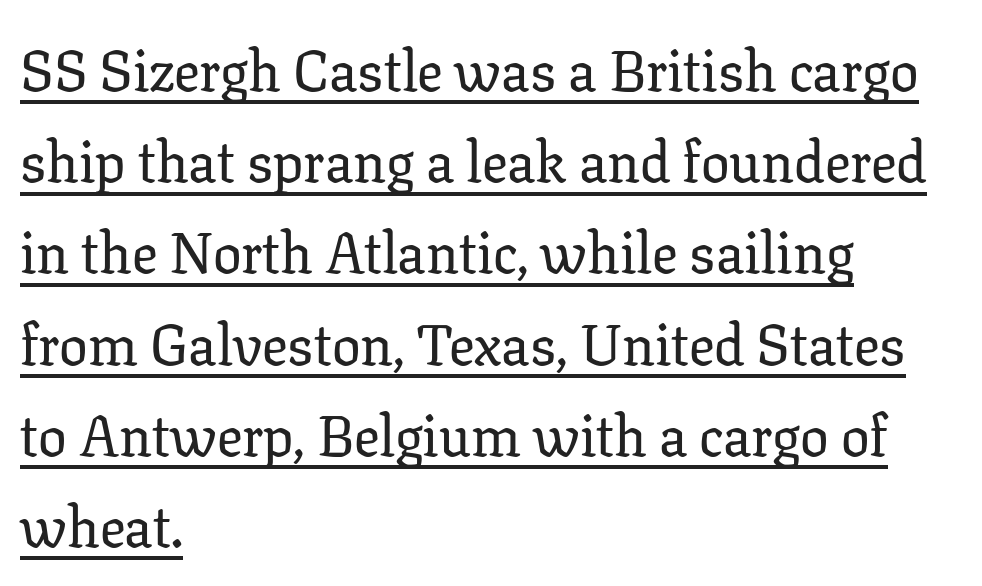
{"serif": "yes", "italic": "no", "width": "normal", "stroke_contrast": "low", "x_height": "medium", "monospaced": "no", "underline": "yes", "align": "left", "line_spacing": "normal", "line_spacing_ratio": 1.6, "letter_spacing": "normal", "letter_spacing_em": 0.0, "glyph_px": 57}
